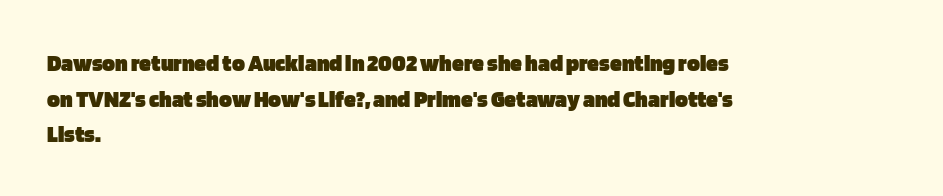
Q: Is the text bold? A: Yes.
Q: Is the text italic (slanted)? A: No, it is upright.
Q: Is the text underlined? A: No.
Q: How is the paragraph aligned? A: Left-aligned.
Q: Is the spacing between letters normal or unusually wide? A: Normal.
Q: Is the spacing between lines tight, normal or loose? A: Normal.
